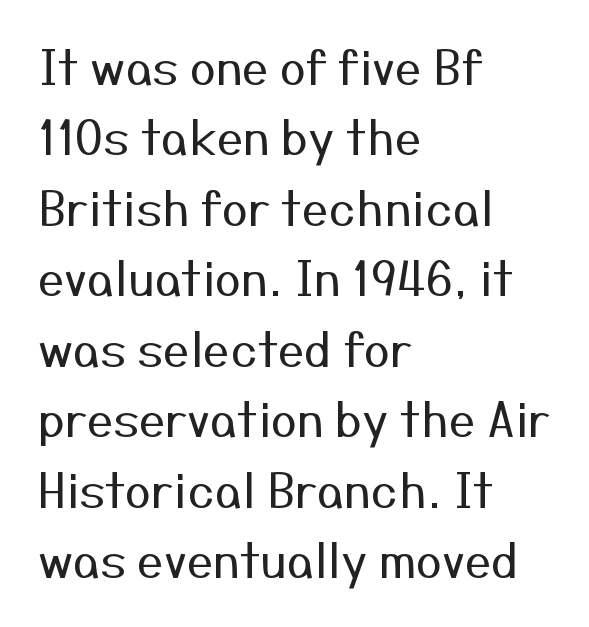
Typeset ragged right — the left edge is the straight one. The letters advance in unequal steps, a hallmark of proportional type. Is this a sans? Yes — the strokes have no serifs. The font sits on the lighter half of the weight spectrum, regular included. Horizontal bands of white between lines are of average thickness. The passage shown has conventional tracking throughout.
